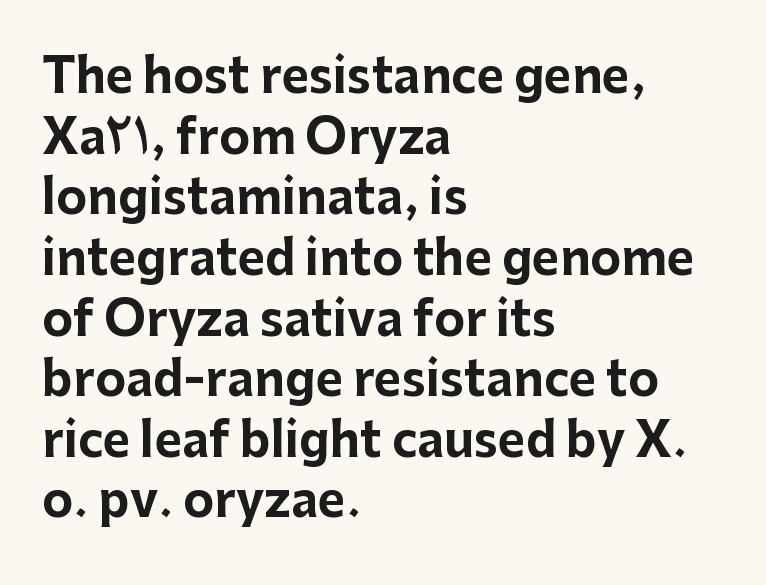
Q: Is the text bold? A: Yes.
Q: Is the text italic (slanted)? A: No, it is upright.
Q: Is the typeface a serif or a sans-serif typeface? A: Sans-serif.
Q: Is the text underlined? A: No.
Q: How is the paragraph aligned? A: Left-aligned.
Q: Is the spacing between letters normal or unusually wide? A: Normal.
Q: Is the spacing between lines tight, normal or loose? A: Normal.
Q: Width (condensed, normal, or wide)? A: Normal.
Q: Stroke contrast? A: Low.
Q: x-height? A: Medium.
Q: Monospaced? A: No.
